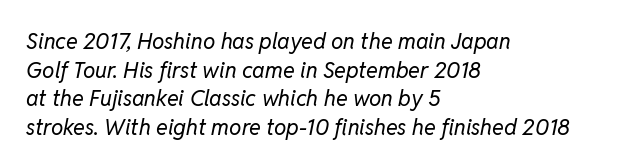
Q: Is the text bold? A: No.
Q: Is the text italic (slanted)? A: Yes, it leans right by about 11 degrees.
Q: Is the text underlined? A: No.
Q: How is the paragraph aligned? A: Left-aligned.
Q: Is the spacing between letters normal or unusually wide? A: Normal.
Q: Is the spacing between lines tight, normal or loose? A: Normal.
